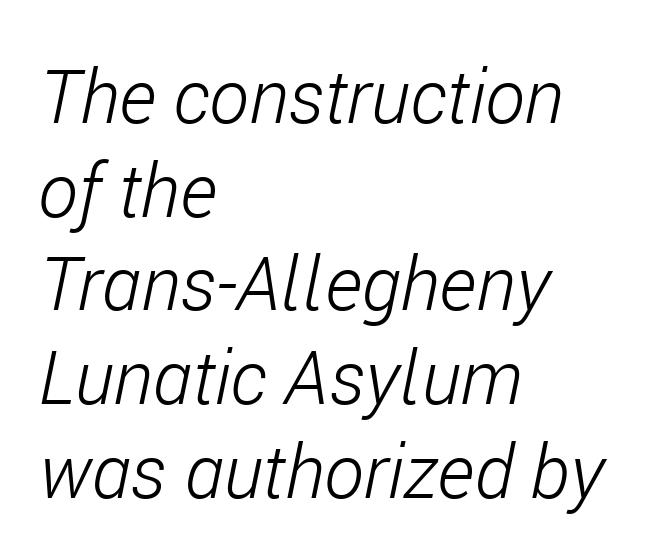
Q: Is the text bold? A: No.
Q: Is the text italic (slanted)? A: Yes, it leans right by about 11 degrees.
Q: Is the text underlined? A: No.
Q: How is the paragraph aligned? A: Left-aligned.
Q: Is the spacing between letters normal or unusually wide? A: Normal.
Q: Is the spacing between lines tight, normal or loose? A: Normal.
Q: Width (condensed, normal, or wide)? A: Condensed.
Q: Stroke contrast? A: Low.
Q: x-height? A: Medium.
Q: Monospaced? A: No.
